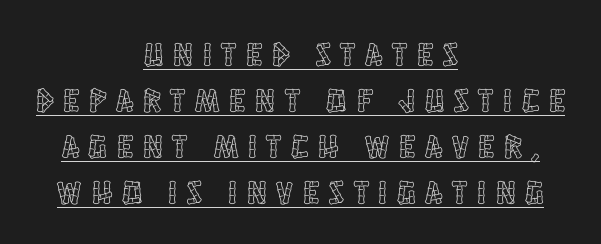
The image shows 33 px condensed type, upright; set centered, normal line spacing (1.39x), unusually wide letter spacing (+0.3 em), underlined; a large x-height.
